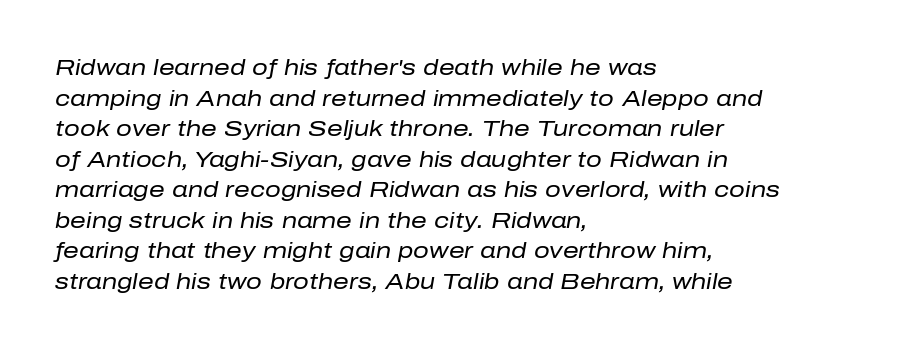
The image shows 22 px text type, italic (leaning right); set left-aligned, normal line spacing (1.39x), normal letter spacing, not underlined.
